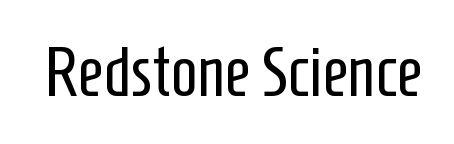
Q: Is the text bold? A: No.
Q: Is the text italic (slanted)? A: No, it is upright.
Q: Is the typeface a serif or a sans-serif typeface? A: Sans-serif.
Q: Is the text underlined? A: No.
Q: Is the spacing between letters normal or unusually wide? A: Normal.
Q: Width (condensed, normal, or wide)? A: Condensed.
Q: Stroke contrast? A: Low.
Q: x-height? A: Medium.
Q: Monospaced? A: No.
